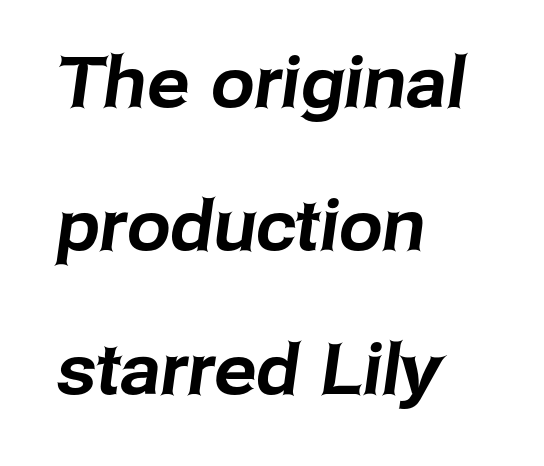
{"serif": "no", "width": "normal", "stroke_contrast": "low", "x_height": "medium", "monospaced": "no", "underline": "no", "align": "left", "line_spacing": "loose", "line_spacing_ratio": 2.05, "letter_spacing": "normal", "letter_spacing_em": 0.0, "glyph_px": 70}
